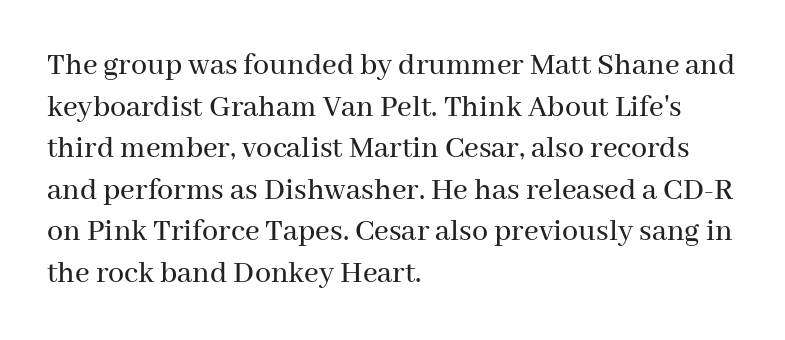
{"serif": "yes", "italic": "no", "width": "normal", "stroke_contrast": "medium", "x_height": "medium", "monospaced": "no", "underline": "no", "align": "left", "line_spacing": "normal", "line_spacing_ratio": 1.3, "letter_spacing": "normal", "letter_spacing_em": 0.0, "glyph_px": 32}
